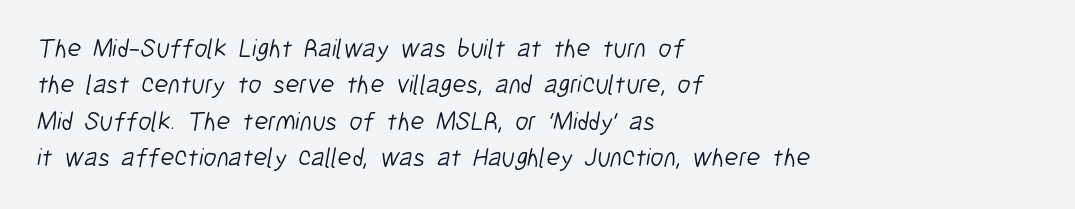
Q: Is the text bold? A: No.
Q: Is the text underlined? A: No.
Q: How is the paragraph aligned? A: Left-aligned.
Q: Is the spacing between letters normal or unusually wide? A: Normal.
Q: Is the spacing between lines tight, normal or loose? A: Normal.
